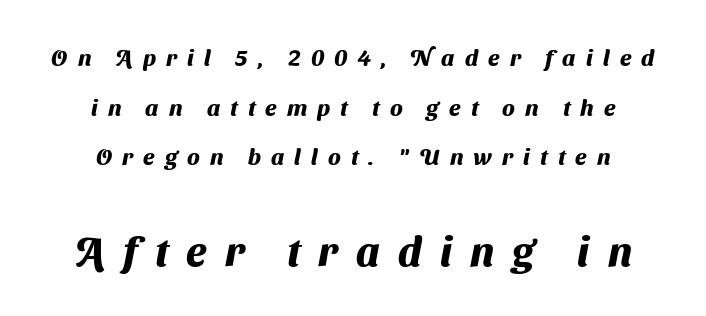
Q: Is the text bold? A: Yes.
Q: Is the typeface a serif or a sans-serif typeface? A: Sans-serif.
Q: Is the text underlined? A: No.
Q: How is the paragraph aligned? A: Centered.
Q: Is the spacing between letters normal or unusually wide? A: Unusually wide.
Q: Is the spacing between lines tight, normal or loose? A: Loose.
Q: Which block of text is set in a larger size, the first (top) or the second (bottom)? A: The second (bottom) one.
Q: Width (condensed, normal, or wide)? A: Normal.
Q: Stroke contrast? A: Medium.
Q: x-height? A: Medium.
Q: Monospaced? A: No.
